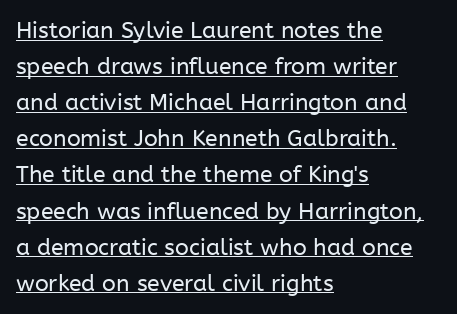
The rendering uses the underline text-decoration. Stems here are at most as thick as an everyday book face. The rag falls on the right side of this text block. Ascenders rise straight up at ninety degrees.
